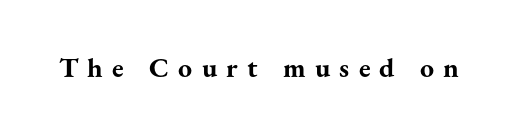
{"serif": "yes", "italic": "no", "bold": "yes", "weight": "bold", "width": "normal", "stroke_contrast": "medium", "x_height": "small", "monospaced": "no", "underline": "no", "letter_spacing": "wide", "letter_spacing_em": 0.33, "glyph_px": 28}
